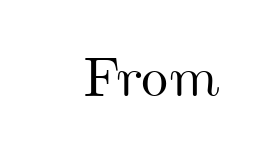
{"width": "wide", "stroke_contrast": "medium", "x_height": "small", "monospaced": "no", "underline": "no", "letter_spacing": "normal", "letter_spacing_em": 0.0, "glyph_px": 56}
